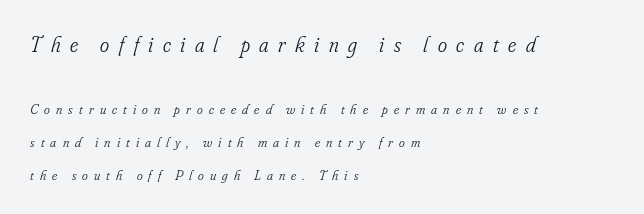
The rendering shrinks the type as you move from the upper chunk to the lower. Layout note: lines flush left. Decoration check: the copy has no underline. A typesetter would call this heavily tracked-out type. The block of text is sparse from top to bottom, with ample space between rows. Is the type slanted? Yes — the strokes lean at a clear angle.
